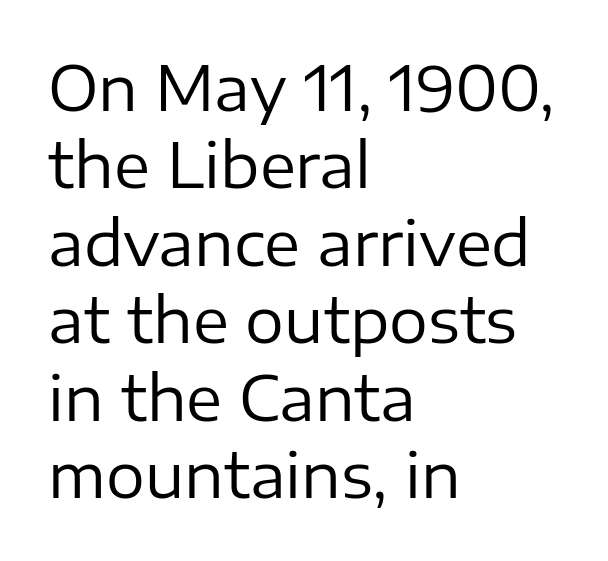
{"serif": "no", "italic": "no", "bold": "no", "weight": "regular", "width": "normal", "stroke_contrast": "low", "x_height": "medium", "monospaced": "no", "underline": "no", "align": "left", "line_spacing": "normal", "line_spacing_ratio": 1.27, "letter_spacing": "normal", "letter_spacing_em": 0.0, "glyph_px": 61}
